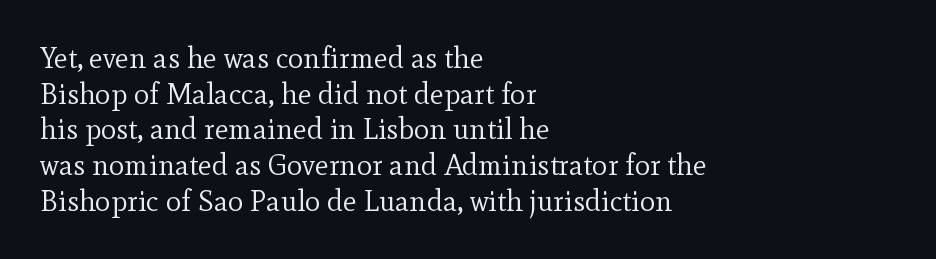
Q: Is the text bold? A: No.
Q: Is the text italic (slanted)? A: No, it is upright.
Q: Is the typeface a serif or a sans-serif typeface? A: Serif.
Q: Is the text underlined? A: No.
Q: How is the paragraph aligned? A: Left-aligned.
Q: Is the spacing between letters normal or unusually wide? A: Normal.
Q: Width (condensed, normal, or wide)? A: Normal.
Q: x-height? A: Small.
Q: Monospaced? A: No.
